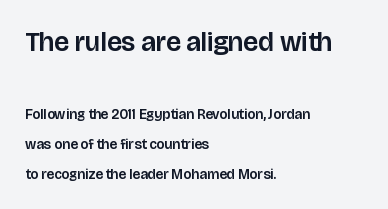
{"italic": "no", "underline": "no", "align": "left", "line_spacing": "loose", "line_spacing_ratio": 2.16, "letter_spacing": "normal", "letter_spacing_em": 0.0, "larger_block": "first", "size_ratio": 1.93, "glyph_px": 27}
